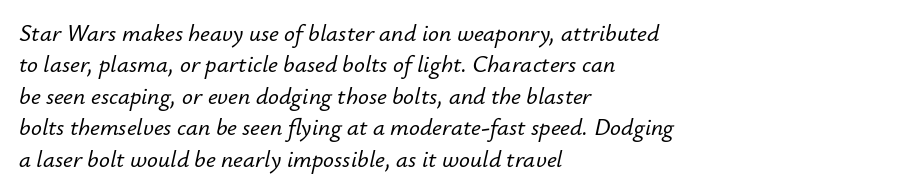
{"italic": "yes", "lean": "right", "slant_degrees": 12, "underline": "no", "align": "left", "line_spacing": "normal", "line_spacing_ratio": 1.31, "letter_spacing": "normal", "letter_spacing_em": 0.0, "glyph_px": 24}
